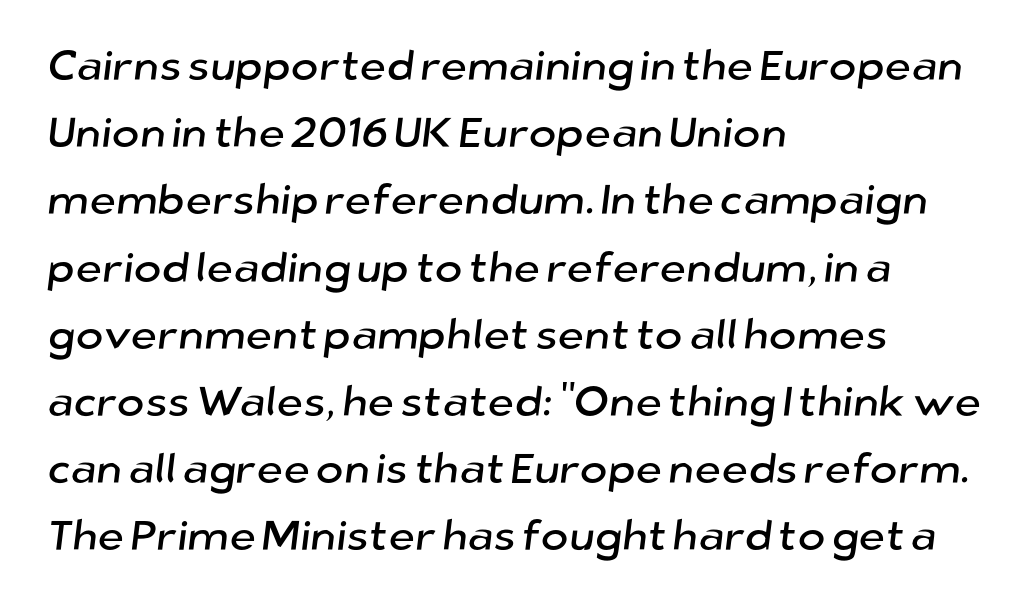
Q: Is the typeface a serif or a sans-serif typeface? A: Sans-serif.
Q: Is the text underlined? A: No.
Q: How is the paragraph aligned? A: Left-aligned.
Q: Is the spacing between letters normal or unusually wide? A: Normal.
Q: Is the spacing between lines tight, normal or loose? A: Normal.
Q: Width (condensed, normal, or wide)? A: Normal.
Q: Stroke contrast? A: Low.
Q: x-height? A: Medium.
Q: Monospaced? A: No.
